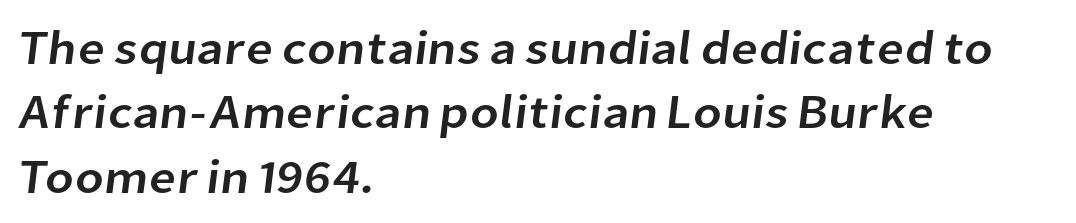
A typesetter would call this zero additional tracking. The face used here is proportionally spaced, like ordinary book or web type. This rendering uses left alignment, leaving the right contour irregular. This is sans-serif lettering, the kind often seen on screens and signage. Words float on clear page, feet unadorned.
